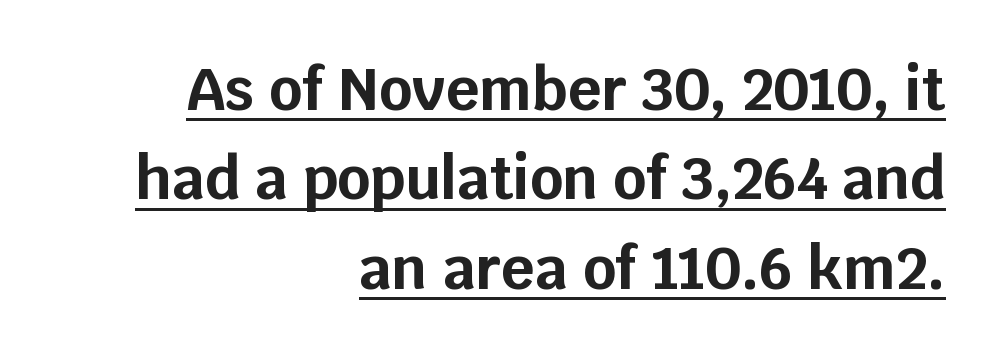
The image shows 58 px bold sans-serif type, upright; set right-aligned, normal line spacing (1.54x), normal letter spacing, underlined; low stroke contrast and a large x-height.
